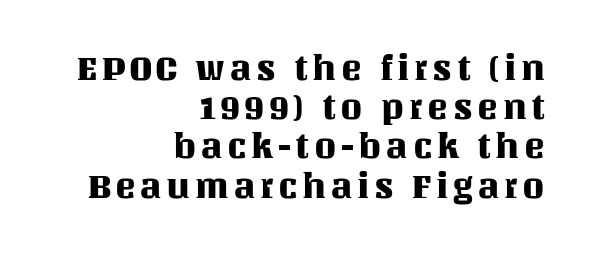
The image shows 35 px text type, upright; set right-aligned, tight line spacing (1.12x), not underlined; medium stroke contrast and a large x-height.
